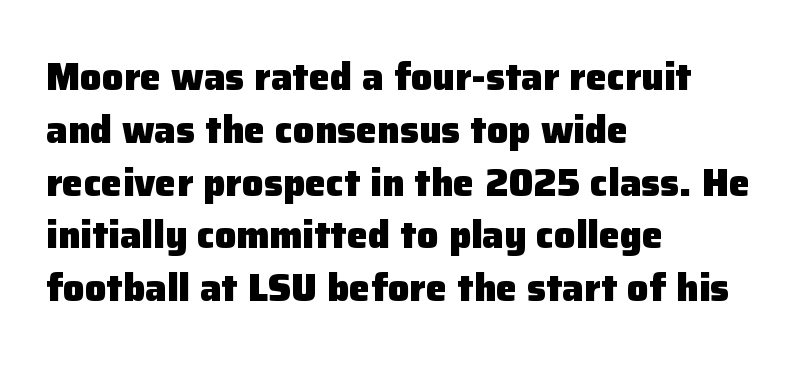
{"serif": "no", "italic": "no", "bold": "yes", "weight": "heavy", "width": "normal", "stroke_contrast": "low", "x_height": "medium", "monospaced": "no", "underline": "no", "align": "left", "line_spacing": "normal", "line_spacing_ratio": 1.39, "letter_spacing": "normal", "letter_spacing_em": 0.0, "glyph_px": 38}
